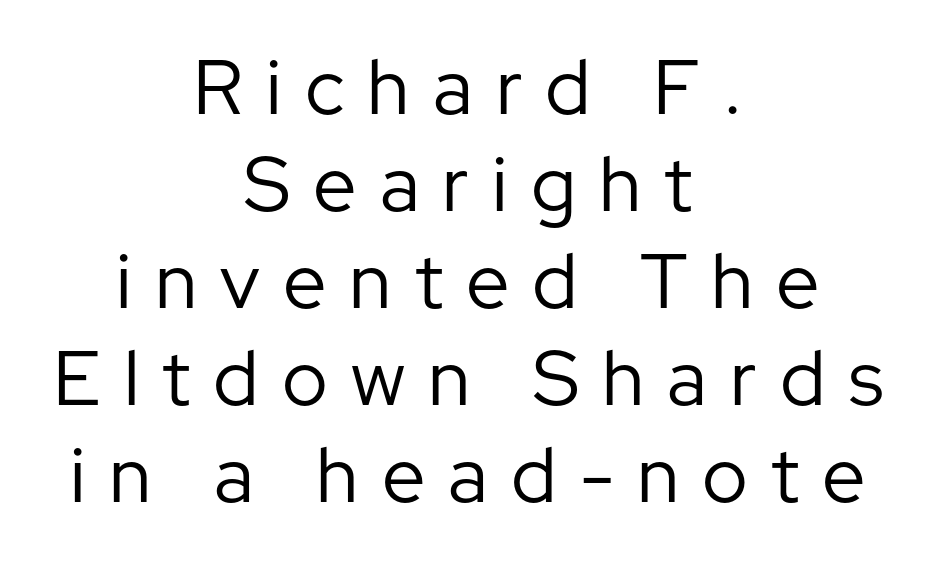
Q: Is the text bold? A: No.
Q: Is the text italic (slanted)? A: No, it is upright.
Q: Is the typeface a serif or a sans-serif typeface? A: Sans-serif.
Q: Is the text underlined? A: No.
Q: How is the paragraph aligned? A: Centered.
Q: Is the spacing between letters normal or unusually wide? A: Unusually wide.
Q: Is the spacing between lines tight, normal or loose? A: Normal.
Q: Width (condensed, normal, or wide)? A: Normal.
Q: Stroke contrast? A: Low.
Q: x-height? A: Medium.
Q: Monospaced? A: No.
